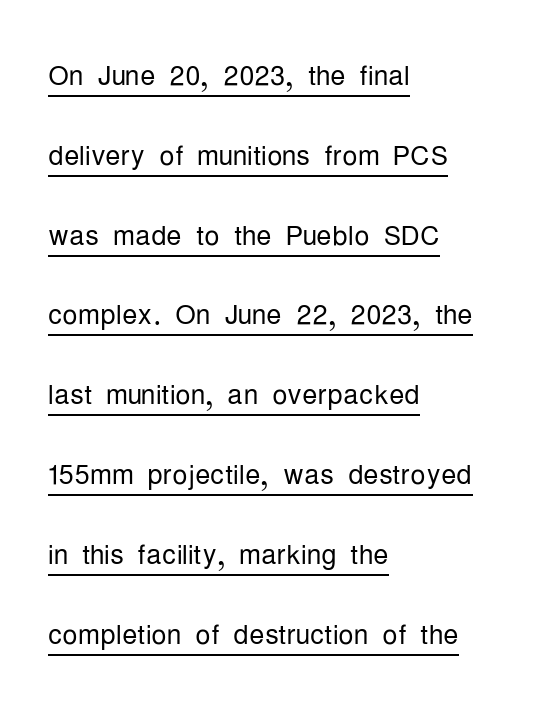
Baseline-to-baseline distance is far greater than the letter height. Note the varied advance widths — an 'i' is clearly narrower than an 'm'. Letters have the restrained weight of plain body copy at most. Looks like someone drew a line under every word here.
